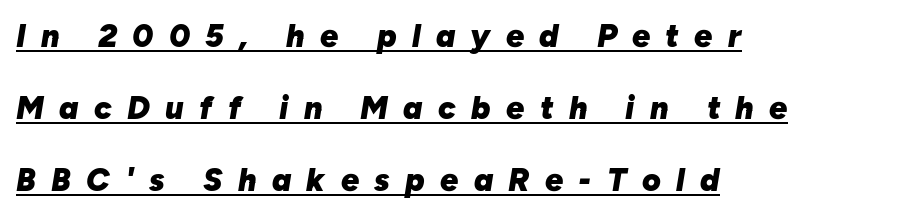
{"italic": "yes", "lean": "right", "slant_degrees": 10, "bold": "yes", "weight": "heavy", "width": "normal", "stroke_contrast": "low", "x_height": "medium", "monospaced": "no", "underline": "yes", "align": "left", "line_spacing": "loose", "line_spacing_ratio": 2.25, "letter_spacing": "wide", "letter_spacing_em": 0.48, "glyph_px": 32}
